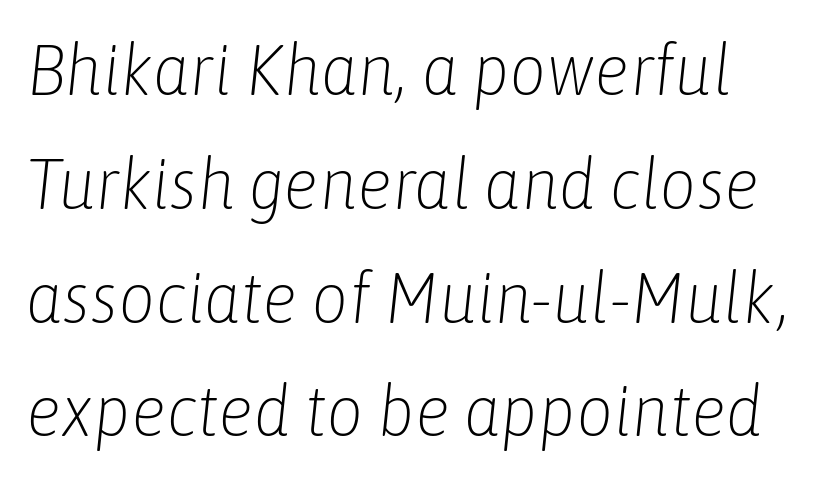
The image shows 72 px light, condensed type, italic (leaning right); set normal line spacing (1.58x), normal letter spacing, not underlined; low stroke contrast and a medium x-height.
